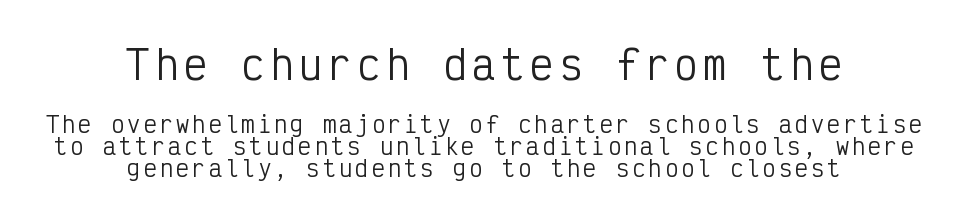
The image shows 39 px regular-weight, condensed sans-serif type, upright, monospaced; set centered, tight line spacing (1.01x), not underlined; the first (top) block is 1.77x larger; low stroke contrast and a medium x-height.
